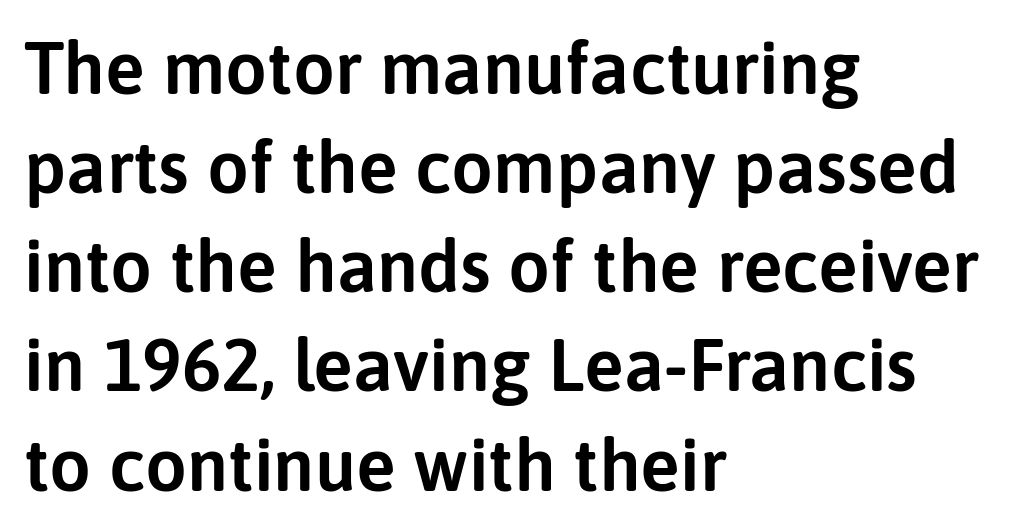
This is roman type, the default non-slanted kind. Is the block centered? No — it sits flush against the left margin. Is this a fixed-width face? No — the glyphs have proportional, varying widths. The letterforms sit shoulder to shoulder at normal distance.
